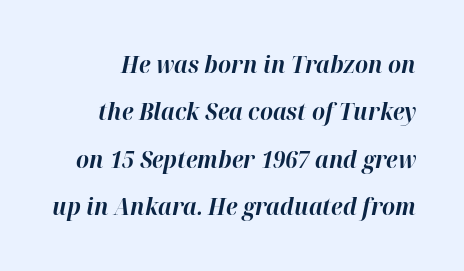
The image shows 23 px bold type, italic (leaning right); set loose line spacing (2.06x), normal letter spacing, not underlined.
